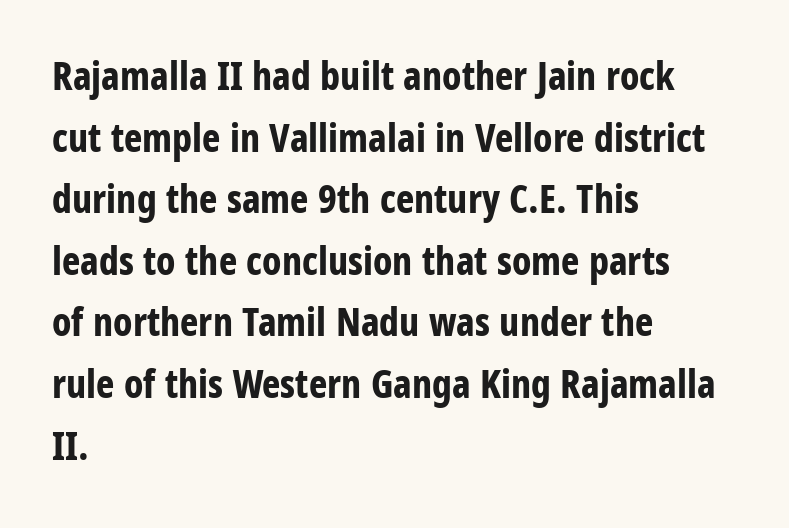
{"serif": "no", "italic": "no", "bold": "yes", "weight": "bold", "width": "condensed", "stroke_contrast": "low", "x_height": "large", "monospaced": "no", "underline": "no", "align": "left", "line_spacing": "normal", "line_spacing_ratio": 1.58, "letter_spacing": "normal", "letter_spacing_em": 0.0, "glyph_px": 39}
